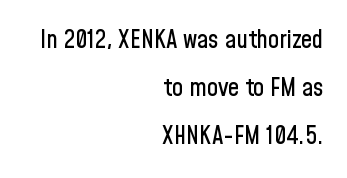
The image shows 25 px text type, upright; set right-aligned, loose line spacing (1.92x), normal letter spacing, not underlined.
